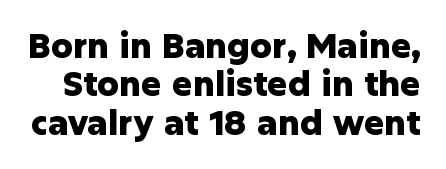
Q: Is the text bold? A: Yes.
Q: Is the text italic (slanted)? A: No, it is upright.
Q: Is the typeface a serif or a sans-serif typeface? A: Sans-serif.
Q: Is the text underlined? A: No.
Q: Is the spacing between letters normal or unusually wide? A: Normal.
Q: Is the spacing between lines tight, normal or loose? A: Tight.
Q: Width (condensed, normal, or wide)? A: Normal.
Q: Stroke contrast? A: Low.
Q: x-height? A: Medium.
Q: Monospaced? A: No.
